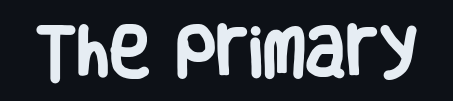
The horizontal fit of the characters is conventional and even. The lettering holds an erect, upright posture throughout. The letters carry no serifs — their stems end cleanly without finishing strokes. Beneath every word, the page is bare. Is this a fixed-width face? No — the glyphs have proportional, varying widths.
